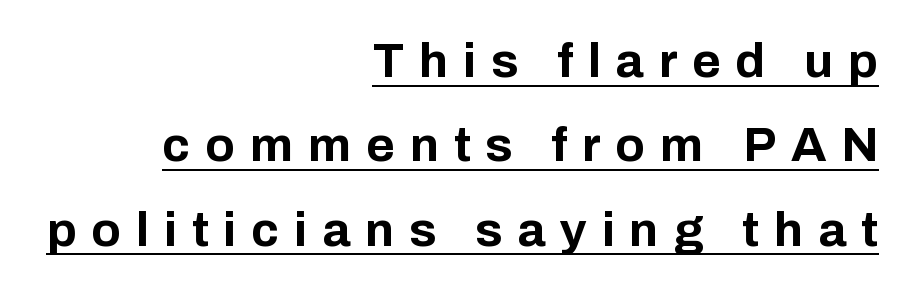
The image shows 49 px bold sans-serif type, upright; set right-aligned, line spacing 1.72x, unusually wide letter spacing (+0.3 em), underlined; low stroke contrast and a medium x-height.
